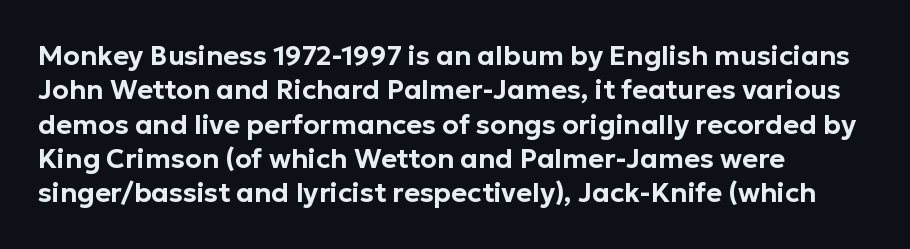
The image shows 27 px text type, upright; set left-aligned, normal line spacing (1.27x), normal letter spacing, not underlined.
